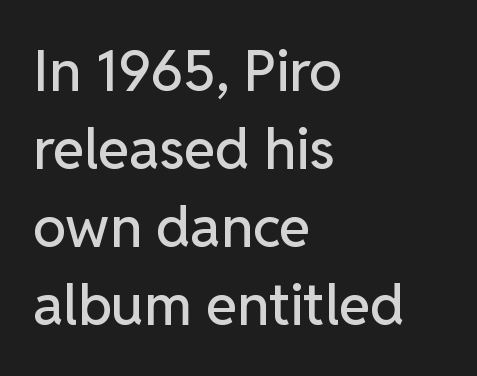
{"serif": "no", "italic": "no", "width": "normal", "stroke_contrast": "low", "x_height": "medium", "monospaced": "no", "underline": "no", "align": "left", "line_spacing": "normal", "line_spacing_ratio": 1.37, "letter_spacing": "normal", "letter_spacing_em": 0.0, "glyph_px": 57}
